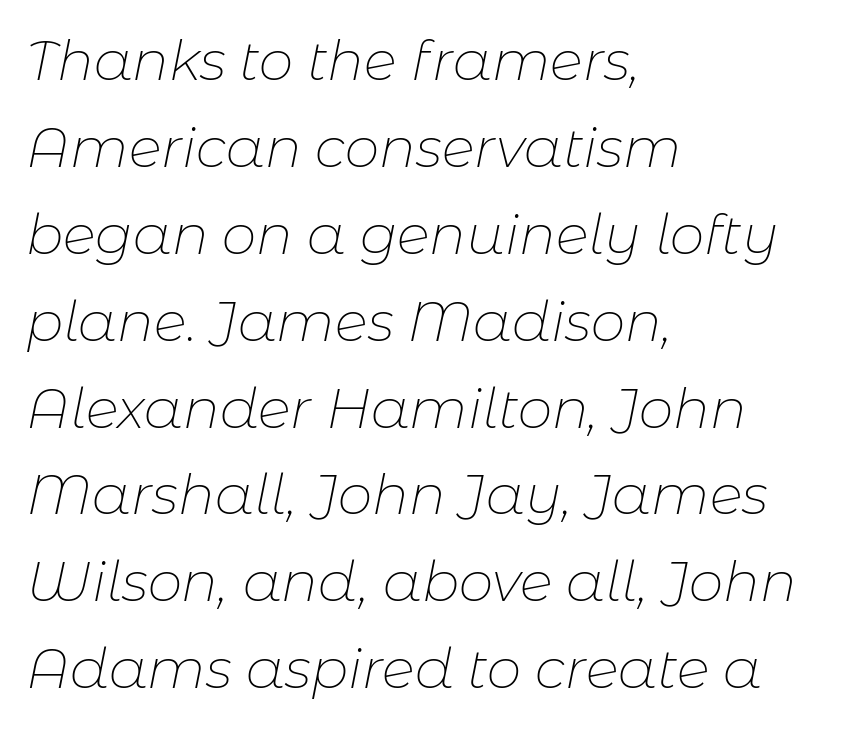
{"italic": "yes", "lean": "right", "slant_degrees": 11, "bold": "no", "weight": "thin", "width": "normal", "stroke_contrast": "low", "x_height": "medium", "monospaced": "no", "underline": "no", "align": "left", "line_spacing": "normal", "line_spacing_ratio": 1.58, "letter_spacing": "normal", "letter_spacing_em": 0.0, "glyph_px": 55}
